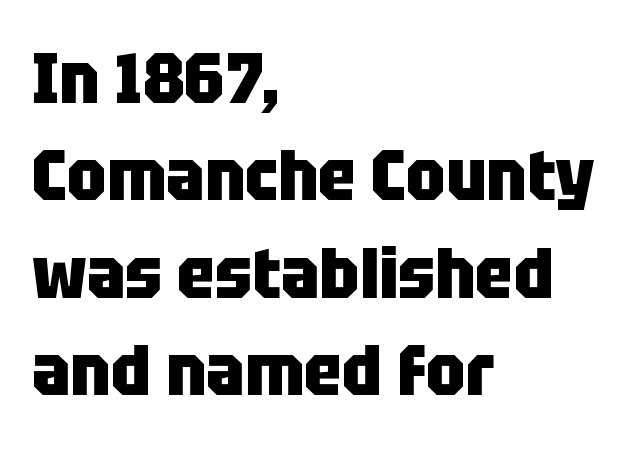
Q: Is the text bold? A: Yes.
Q: Is the text italic (slanted)? A: No, it is upright.
Q: Is the typeface a serif or a sans-serif typeface? A: Sans-serif.
Q: Is the text underlined? A: No.
Q: How is the paragraph aligned? A: Left-aligned.
Q: Is the spacing between letters normal or unusually wide? A: Normal.
Q: Is the spacing between lines tight, normal or loose? A: Normal.
Q: Width (condensed, normal, or wide)? A: Condensed.
Q: Stroke contrast? A: Low.
Q: x-height? A: Large.
Q: Monospaced? A: No.
